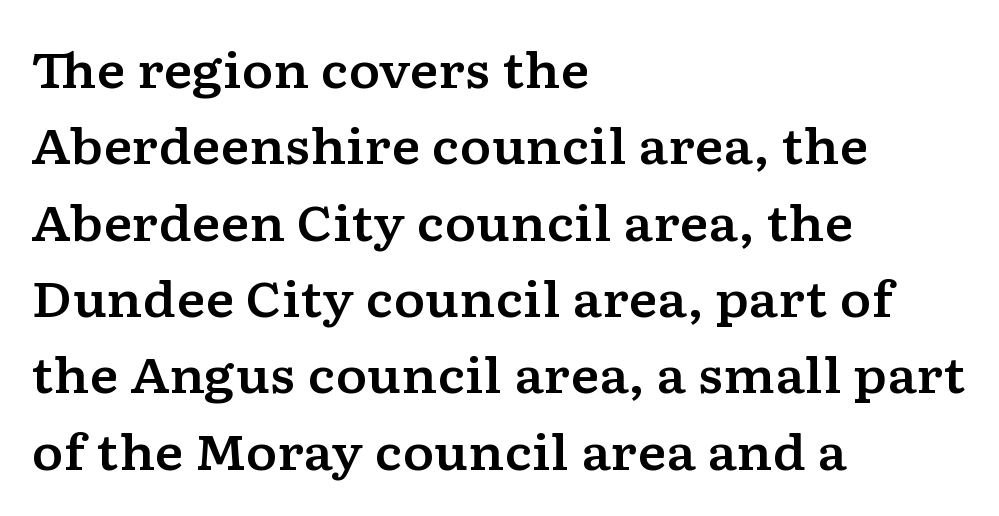
The typography opts for an upright posture over an oblique one. Notice how the passage keeps a crisp vertical edge on the left only. Leading matches the norm, producing a regular column. Characters follow at the spacing the type designer built in. You could not count columns in this text — the font is proportionally spaced.
